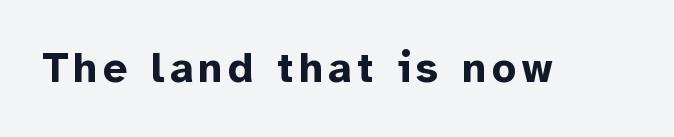
Q: Is the text bold? A: Yes.
Q: Is the text italic (slanted)? A: No, it is upright.
Q: Is the typeface a serif or a sans-serif typeface? A: Sans-serif.
Q: Is the text underlined? A: No.
Q: Width (condensed, normal, or wide)? A: Normal.
Q: Stroke contrast? A: Low.
Q: x-height? A: Medium.
Q: Monospaced? A: No.
